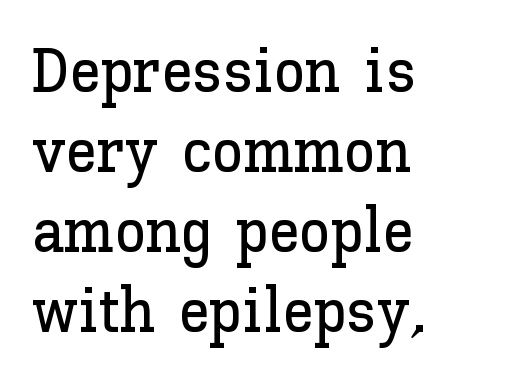
The vertical gap from one line to the next is medium. Nope, not italic — everything's standing straight. Nobody touched the tracking dial on this one. The paragraph has a hard left edge and a soft right edge.
